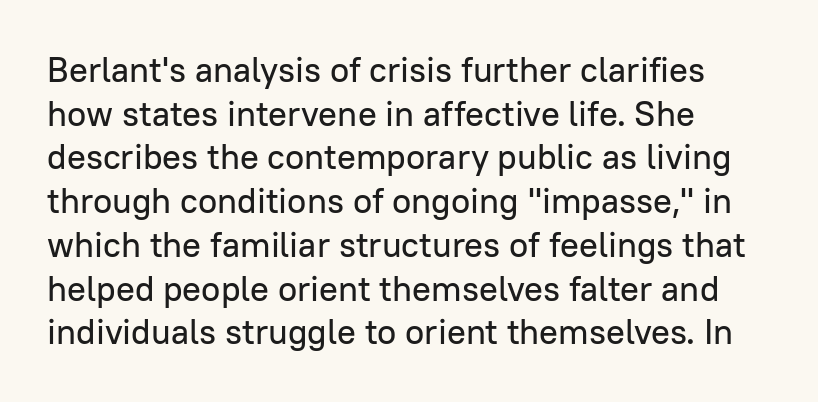
Where is the straight margin? On the left. The typeface chosen for these lines omits serifs. Underlining? Definitely not there. Each letter keeps its own natural width here, so spacing adapts to shape.
